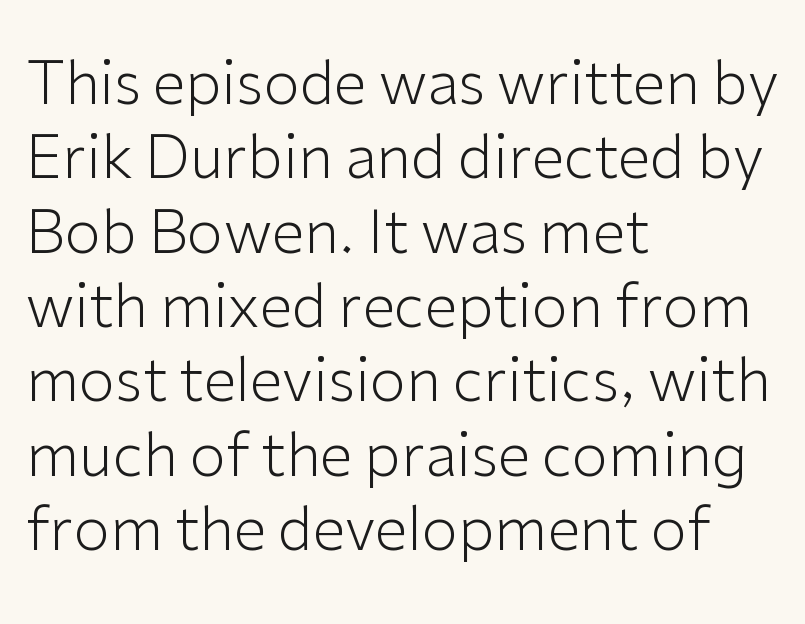
The image shows 59 px light sans-serif type, upright; set left-aligned, normal line spacing (1.26x), normal letter spacing, not underlined; low stroke contrast and a medium x-height.
